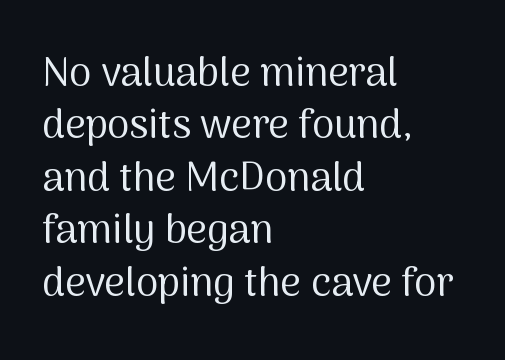
Q: Is the text bold? A: No.
Q: Is the text italic (slanted)? A: No, it is upright.
Q: Is the typeface a serif or a sans-serif typeface? A: Sans-serif.
Q: Is the text underlined? A: No.
Q: How is the paragraph aligned? A: Left-aligned.
Q: Is the spacing between letters normal or unusually wide? A: Normal.
Q: Is the spacing between lines tight, normal or loose? A: Normal.
Q: Width (condensed, normal, or wide)? A: Normal.
Q: Stroke contrast? A: Medium.
Q: x-height? A: Medium.
Q: Monospaced? A: No.
